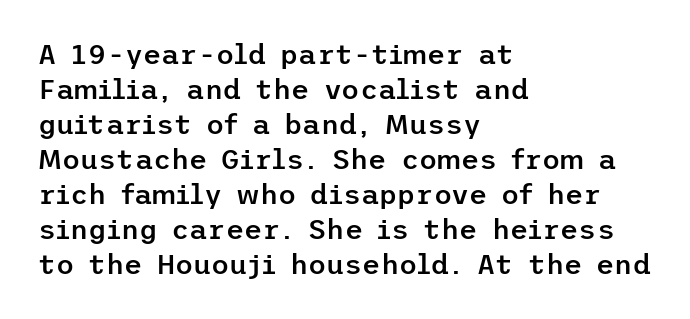
{"serif": "no", "italic": "no", "bold": "semi", "weight": "semibold", "width": "normal", "stroke_contrast": "low", "x_height": "medium", "underline": "no", "align": "left", "line_spacing": "normal", "line_spacing_ratio": 1.25, "letter_spacing": "normal", "letter_spacing_em": 0.0, "glyph_px": 28}
